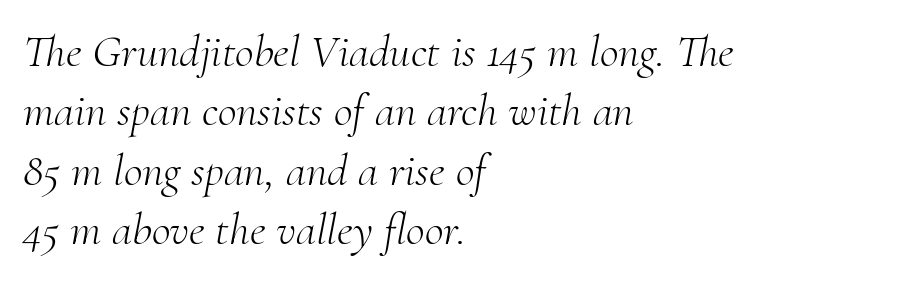
{"serif": "yes", "italic": "yes", "lean": "right", "slant_degrees": 10, "bold": "no", "weight": "light", "width": "normal", "stroke_contrast": "medium", "x_height": "small", "monospaced": "no", "underline": "no", "align": "left", "line_spacing": "normal", "line_spacing_ratio": 1.29, "letter_spacing": "normal", "letter_spacing_em": 0.0, "glyph_px": 46}
